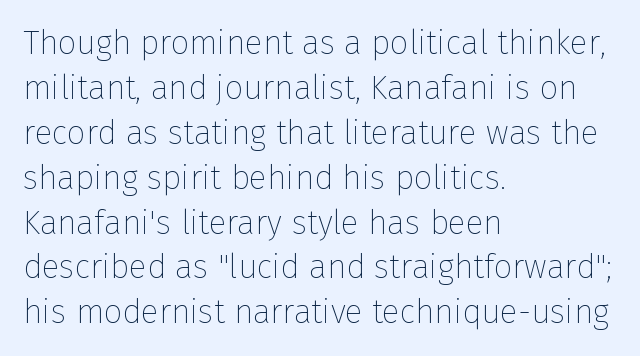
{"serif": "no", "italic": "no", "bold": "no", "weight": "thin", "width": "normal", "stroke_contrast": "low", "x_height": "medium", "monospaced": "no", "underline": "no", "align": "left", "line_spacing": "normal", "line_spacing_ratio": 1.36, "letter_spacing": "normal", "letter_spacing_em": 0.0, "glyph_px": 33}
